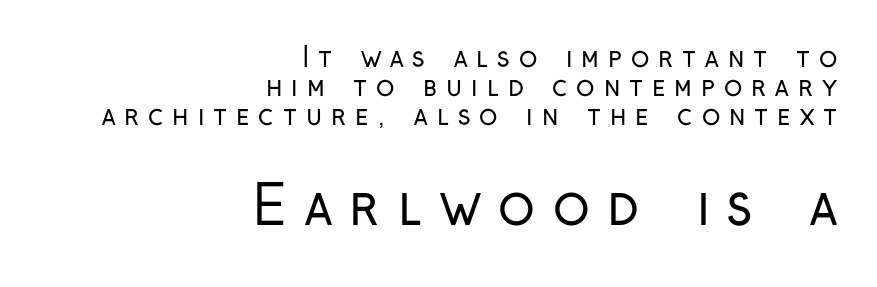
The image shows 54 px regular-weight, condensed sans-serif type, upright; set right-aligned, tight line spacing (1.08x), unusually wide letter spacing (+0.33 em), not underlined; the second (bottom) block is 2.0x larger; low stroke contrast and a medium x-height.
